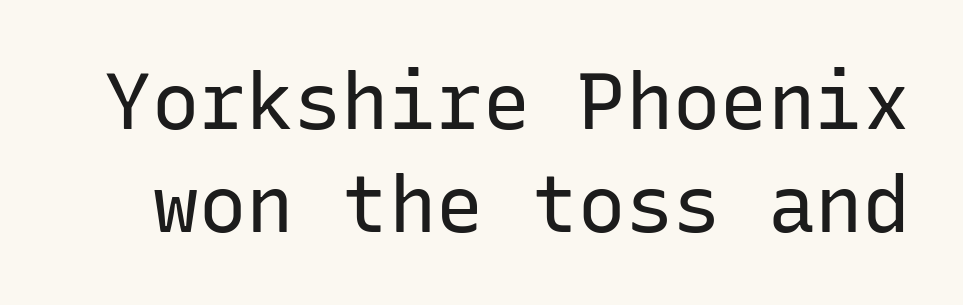
{"serif": "no", "italic": "no", "bold": "no", "weight": "regular", "width": "normal", "stroke_contrast": "low", "x_height": "medium", "monospaced": "yes", "underline": "no", "line_spacing": "normal", "line_spacing_ratio": 1.3, "letter_spacing": "normal", "letter_spacing_em": 0.0, "glyph_px": 79}
